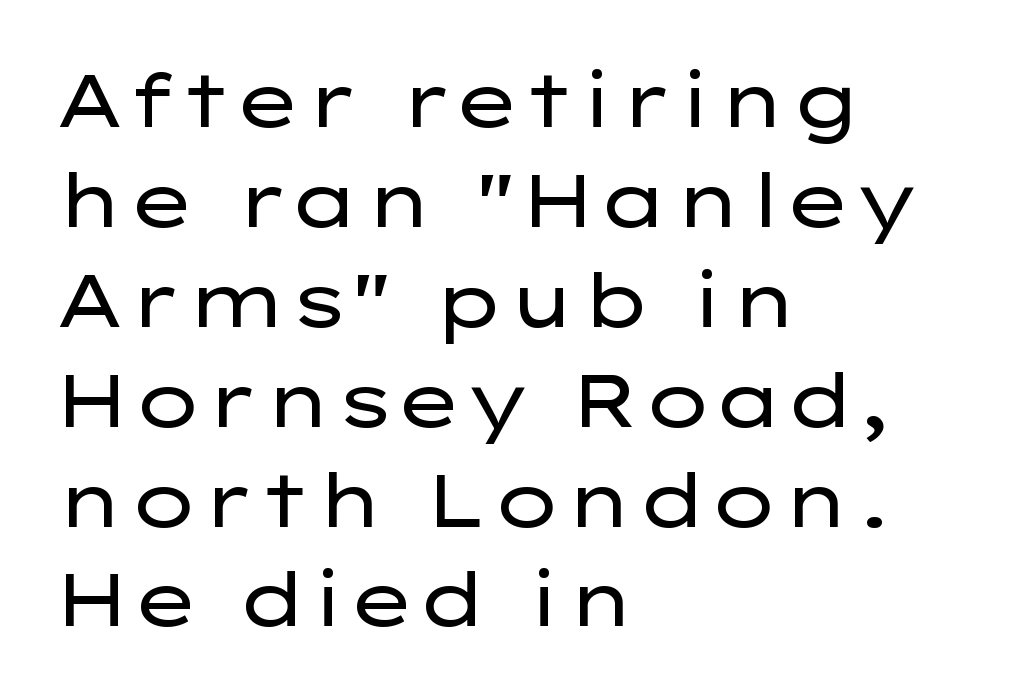
{"serif": "no", "italic": "no", "bold": "no", "weight": "regular", "width": "wide", "stroke_contrast": "low", "x_height": "medium", "monospaced": "no", "underline": "no", "align": "left", "line_spacing": "normal", "line_spacing_ratio": 1.35, "letter_spacing": "normal", "letter_spacing_em": 0.0, "glyph_px": 74}
